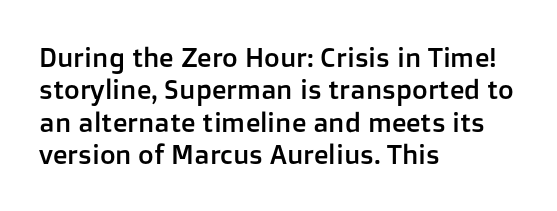
Designer's note — italics off, roman on. The specimen omits any rule beneath the text block's lines. No extra tracking has been applied to these lines. Each line starts at the same left margin while the right side varies.
